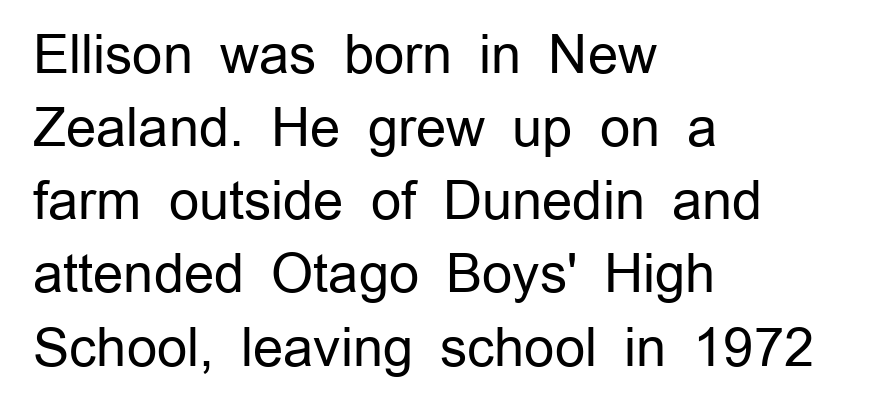
The image shows 53 px regular-weight sans-serif type, upright; set left-aligned, normal line spacing (1.38x), normal letter spacing, not underlined; low stroke contrast and a medium x-height.
